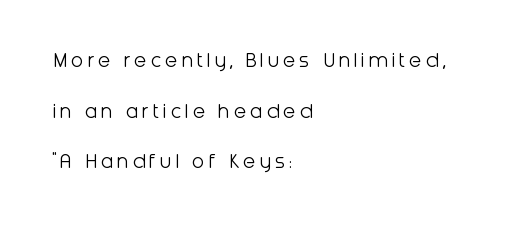
Quick note: interline space is abundant. Bare-footed words on every line. Horizontally, the lines are justified to the leading edge only. Heaviness? Minimal to ordinary, like unemphasized prose.
